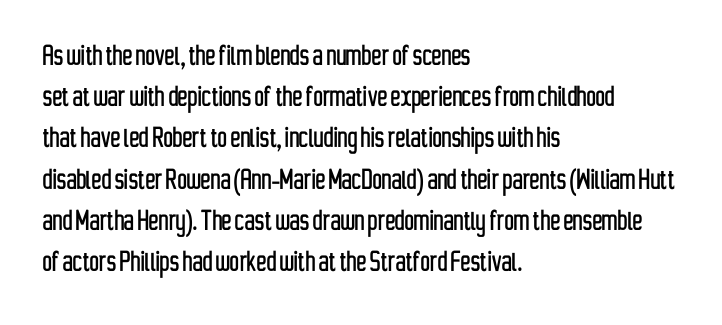
Notice how descenders clear the ascenders below comfortably — that's standard leading. Which margin do the lines hug? The left one — the right edge is uneven. No italicization has been applied; the sample stays upright. Is this a fixed-width face? No — the glyphs have proportional, varying widths. Does the type have serifs? No, each stem ends abruptly.
